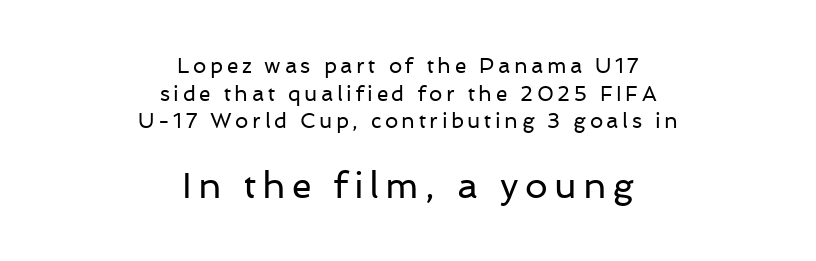
The font sits on the lighter half of the weight spectrum, regular included. Italic: no, the glyphs are upright roman. Spacing verdict: proportional, widths tailored to each character. Underlining? Definitely not there. Caption: multi-line text, centered on the measure. Vertically, the passage feels balanced, rows spaced as you'd expect.
